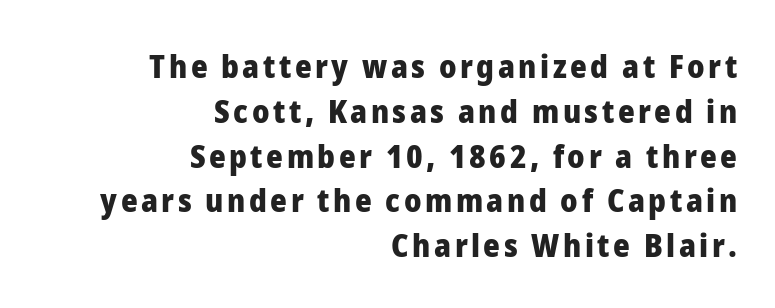
The image shows 32 px heavy sans-serif type, upright; set right-aligned, normal line spacing (1.4x), not underlined; low stroke contrast and a medium x-height.
